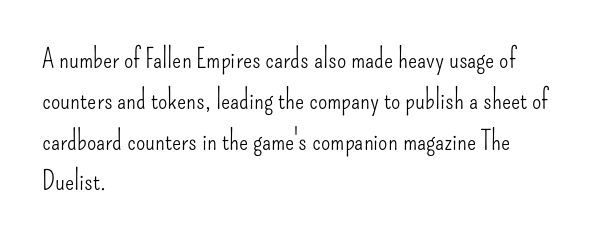
The image shows 27 px text type, upright; set left-aligned, normal line spacing (1.51x), normal letter spacing, not underlined.
